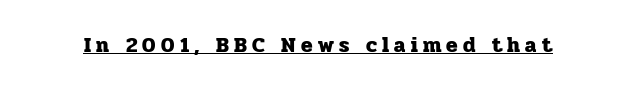
The image shows 21 px bold type, upright; set unusually wide letter spacing (+0.25 em), underlined.
